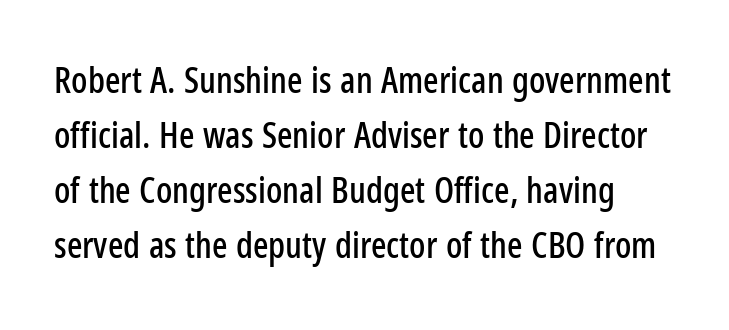
The image shows 36 px condensed sans-serif type, upright; set normal line spacing (1.53x), normal letter spacing, not underlined; low stroke contrast and a medium x-height.
